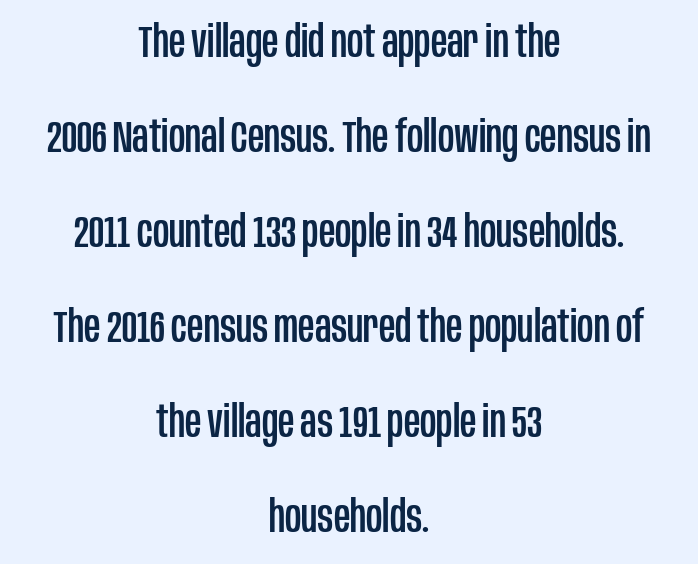
The image shows 45 px condensed sans-serif type, upright; set centered, loose line spacing (2.11x), normal letter spacing, not underlined; low stroke contrast and a large x-height.
